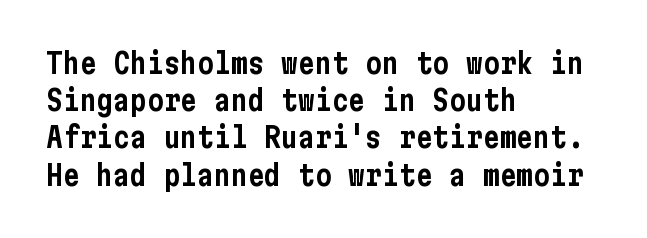
Q: Is the text italic (slanted)? A: No, it is upright.
Q: Is the typeface a serif or a sans-serif typeface? A: Sans-serif.
Q: Is the text underlined? A: No.
Q: How is the paragraph aligned? A: Left-aligned.
Q: Is the spacing between letters normal or unusually wide? A: Normal.
Q: Is the spacing between lines tight, normal or loose? A: Normal.
Q: Width (condensed, normal, or wide)? A: Condensed.
Q: Stroke contrast? A: Low.
Q: x-height? A: Medium.
